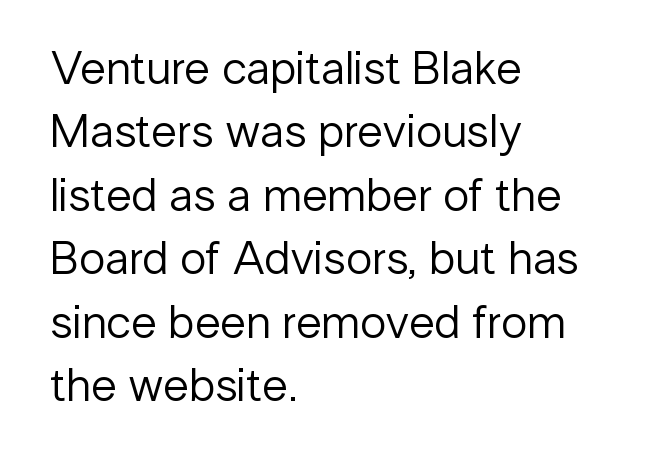
Any mark beneath the type? The region is blank. All the whitespace from short lines collects on the right. The rendering keeps characters at their native spacing. In terms of leading, this rendering sits right in the middle. Letterform terminals end flat and unadorned throughout the passage.
